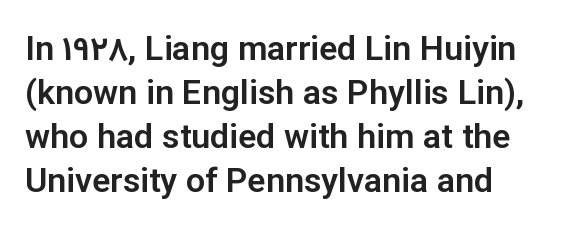
{"serif": "no", "italic": "no", "width": "normal", "stroke_contrast": "low", "x_height": "medium", "monospaced": "no", "underline": "no", "align": "left", "line_spacing": "normal", "line_spacing_ratio": 1.29, "letter_spacing": "normal", "letter_spacing_em": 0.0, "glyph_px": 34}
